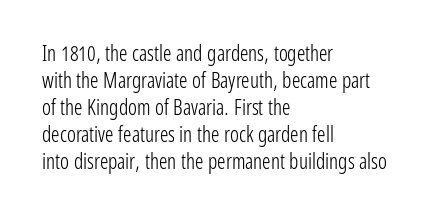
The image shows 21 px text type, upright; set left-aligned, normal line spacing (1.28x), normal letter spacing, not underlined.
